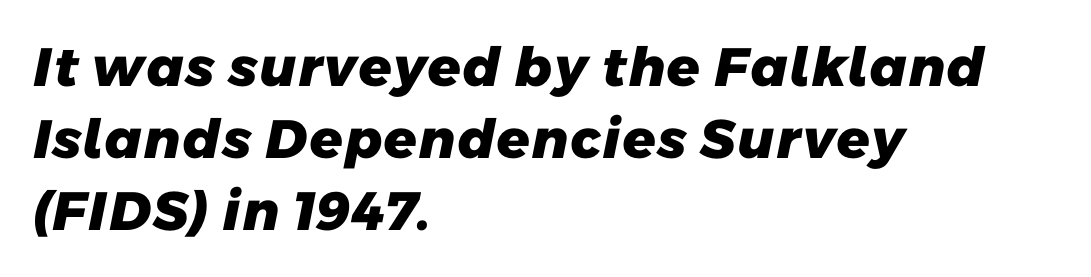
A typesetter would call this proportional, since set widths differ per character. Inter-character spacing is left at the font's built-in metrics. The text was rendered using a sans face with plain stroke endings. The gap between lines stays unmarked.
